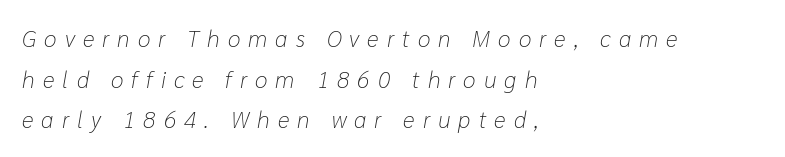
Glance below the letters and you will spot only blank space. Italic? Definitely — the glyphs are oblique. Compared with a typical body face, this is equally light or lighter still. The passage is arranged the way most books set body copy — flush left. Short note: letters widely spaced.
